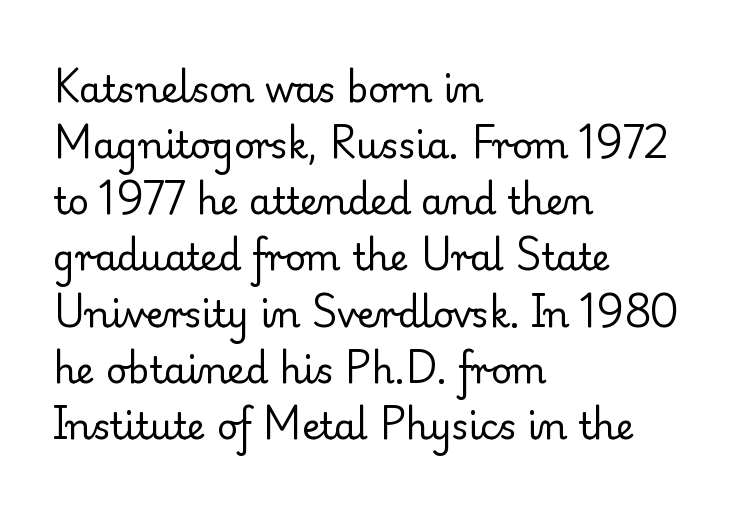
Counters stay open thanks to moderate or lighter strokes. The space beneath each line is pristine and unruled. Each line starts at the same left margin while the right side varies. Character widths vary here, with narrow letters taking less room than wide ones. The letters stand straight up with perfectly vertical stems. In terms of letterform style, serifs are clearly present.
